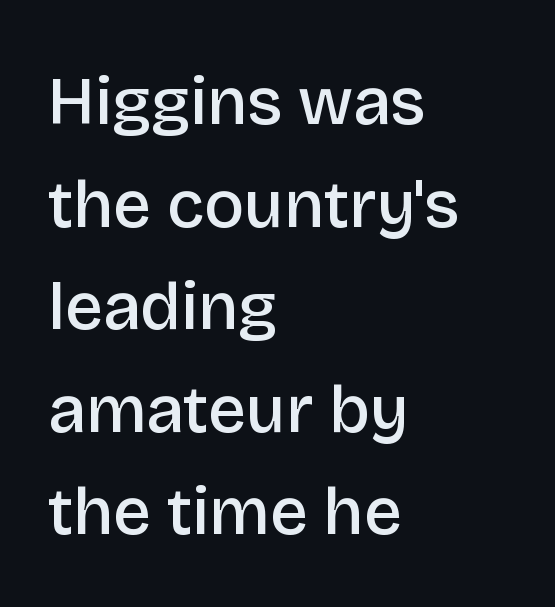
{"serif": "no", "italic": "no", "bold": "semi", "weight": "semibold", "width": "normal", "stroke_contrast": "low", "x_height": "large", "monospaced": "no", "underline": "no", "align": "left", "line_spacing": "normal", "line_spacing_ratio": 1.53, "letter_spacing": "normal", "letter_spacing_em": 0.0, "glyph_px": 67}
